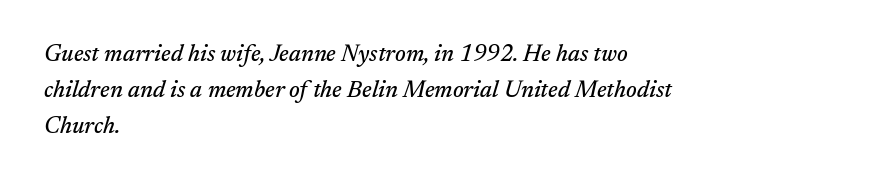
Q: Is the text italic (slanted)? A: Yes, it leans right by about 17 degrees.
Q: Is the text underlined? A: No.
Q: How is the paragraph aligned? A: Left-aligned.
Q: Is the spacing between letters normal or unusually wide? A: Normal.
Q: Is the spacing between lines tight, normal or loose? A: Normal.
